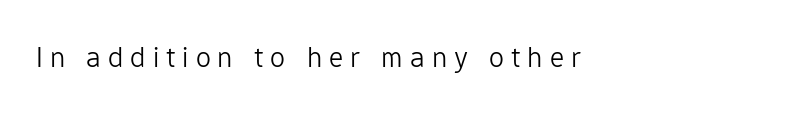
The image shows 30 px light sans-serif type, upright; set left-aligned, unusually wide letter spacing (+0.23 em), not underlined; low stroke contrast and a medium x-height.
